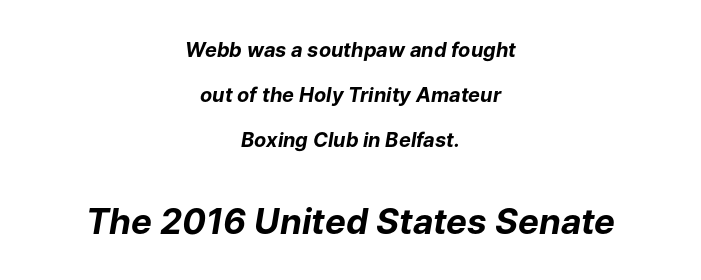
The image shows 35 px bold type, italic (leaning right); set centered, loose line spacing (2.25x), normal letter spacing, not underlined; the second (bottom) block is 1.75x larger; low stroke contrast and a medium x-height.
